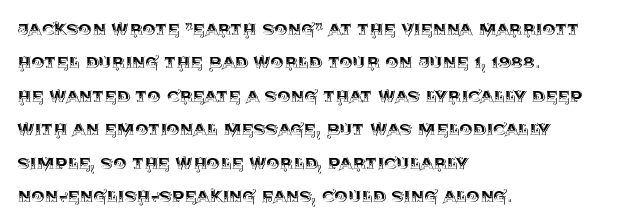
Nobody drew a line under any word here. A student would call this left alignment; a typographer would say flush left, rag right. Rendered with straight, roman letterforms. In terms of leading, this rendering sits right in the middle. Characters follow at the spacing the type designer built in.
